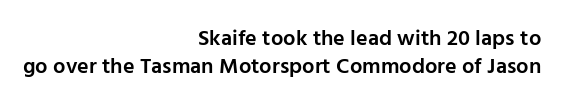
The image shows 22 px text type, upright; set right-aligned, normal line spacing (1.28x), normal letter spacing, not underlined.
